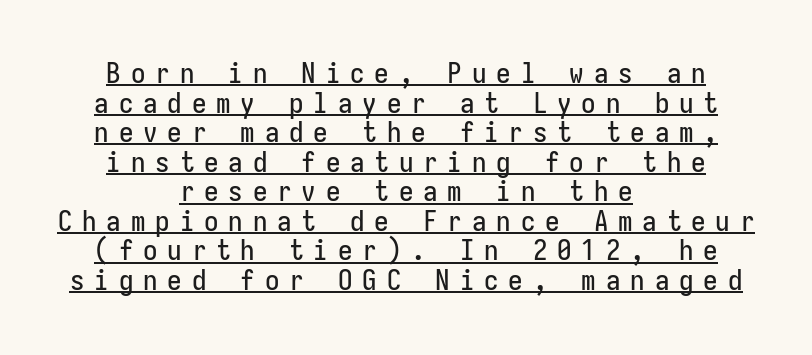
Glance below the letters and you will spot a drawn line. Characters remain perfectly vertical along every line. Line starts and ends both wander, symmetrically. To sum up the face: it is a sans, with no serifs. The line texture is sparse and dotted thanks to wide tracking.
